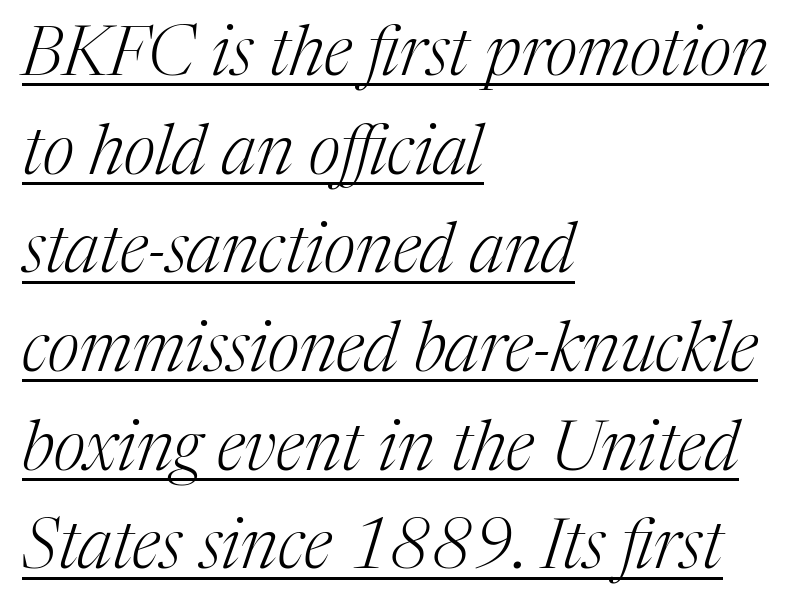
Character widths vary here, with narrow letters taking less room than wide ones. Underlining? Definitely there. This sample uses a serif face. The lettering tilts uniformly, giving the passage an italic look.
